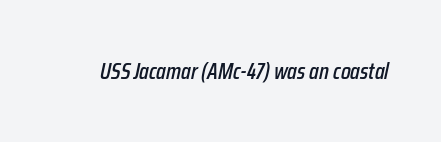
The image shows 23 px text type, italic (leaning right); set normal letter spacing, not underlined.
